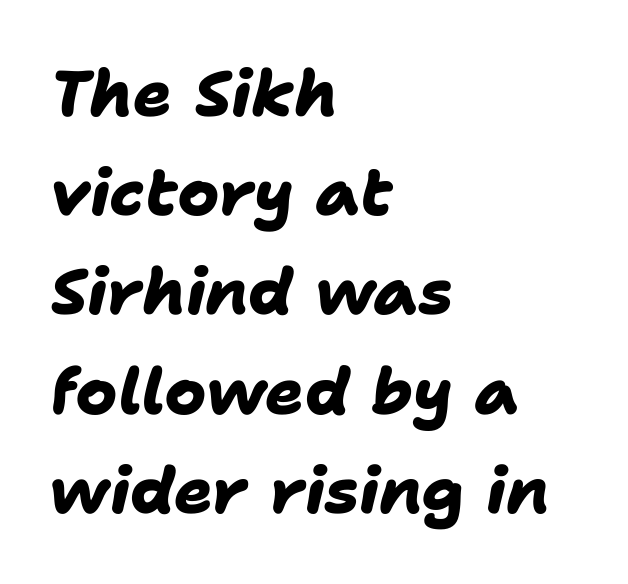
Q: Is the text bold? A: Yes.
Q: Is the typeface a serif or a sans-serif typeface? A: Sans-serif.
Q: Is the text underlined? A: No.
Q: How is the paragraph aligned? A: Left-aligned.
Q: Is the spacing between letters normal or unusually wide? A: Normal.
Q: Is the spacing between lines tight, normal or loose? A: Normal.
Q: Width (condensed, normal, or wide)? A: Normal.
Q: Stroke contrast? A: Low.
Q: x-height? A: Medium.
Q: Monospaced? A: No.
